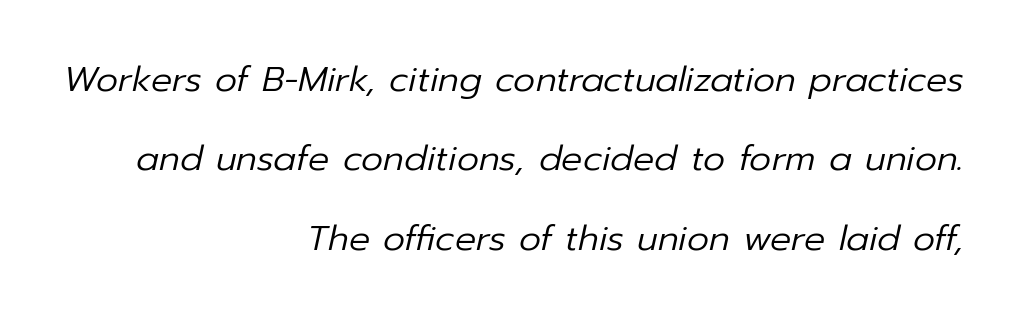
The image shows 35 px regular-weight type, italic (leaning right); set right-aligned, loose line spacing (2.27x), normal letter spacing, not underlined; low stroke contrast and a medium x-height.
